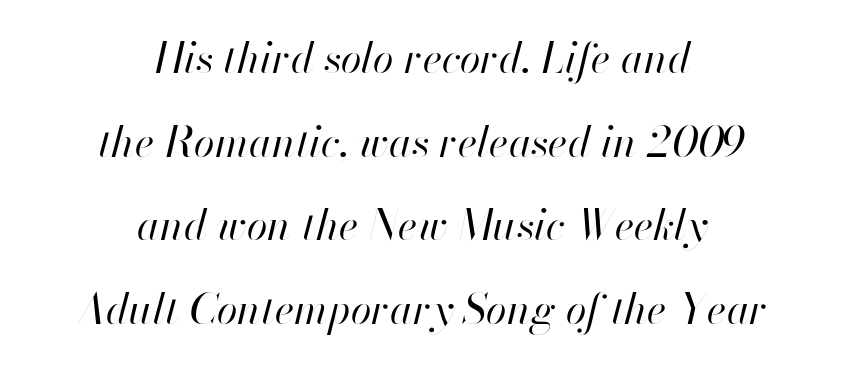
The image shows 42 px regular-weight type, italic (leaning right); set centered, loose line spacing (1.99x), normal letter spacing, not underlined; high stroke contrast and a small x-height.
